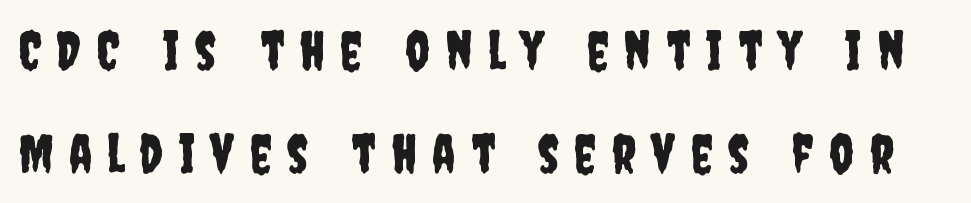
Q: Is the text italic (slanted)? A: No, it is upright.
Q: Is the typeface a serif or a sans-serif typeface? A: Sans-serif.
Q: Is the text underlined? A: No.
Q: Is the spacing between letters normal or unusually wide? A: Unusually wide.
Q: Is the spacing between lines tight, normal or loose? A: Loose.
Q: Width (condensed, normal, or wide)? A: Condensed.
Q: Stroke contrast? A: Low.
Q: x-height? A: Large.
Q: Monospaced? A: No.
